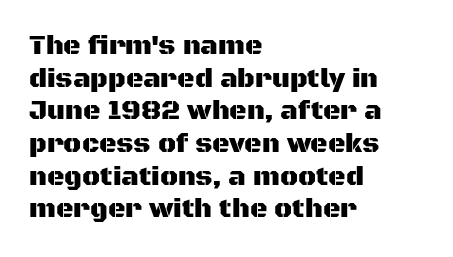
Q: Is the text italic (slanted)? A: No, it is upright.
Q: Is the text underlined? A: No.
Q: How is the paragraph aligned? A: Left-aligned.
Q: Is the spacing between letters normal or unusually wide? A: Normal.
